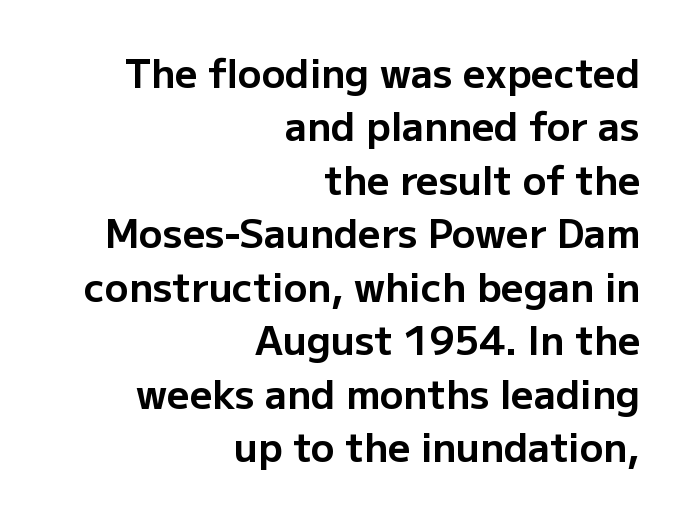
The image shows 39 px bold sans-serif type, upright; set right-aligned, normal line spacing (1.37x), normal letter spacing, not underlined; low stroke contrast and a medium x-height.
